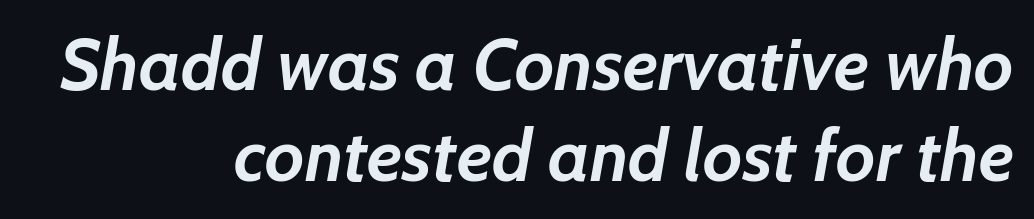
The image shows 72 px semibold type, italic (leaning right); set right-aligned, normal line spacing (1.26x), normal letter spacing, not underlined; low stroke contrast and a medium x-height.
